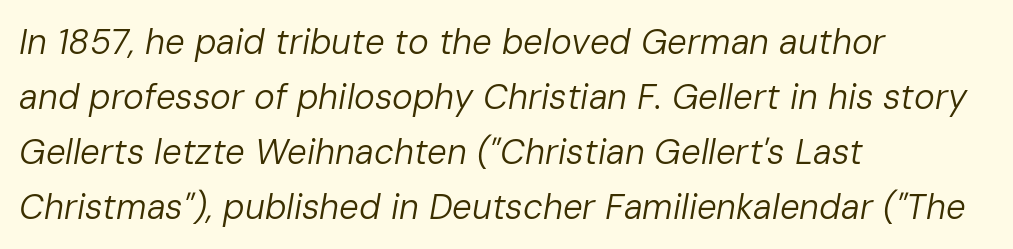
The letterforms sit shoulder to shoulder at normal distance. Layout note: lines flush left. The baseline area is clear. A light-to-regular cut is what we see here.
